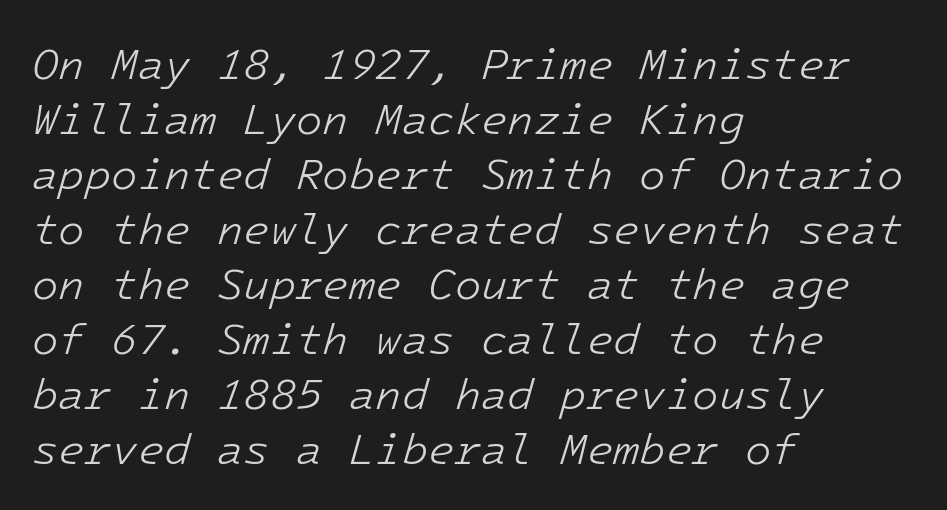
The image shows 43 px light type, italic (leaning right), monospaced; set left-aligned, normal line spacing (1.28x), normal letter spacing, not underlined; low stroke contrast and a medium x-height.
